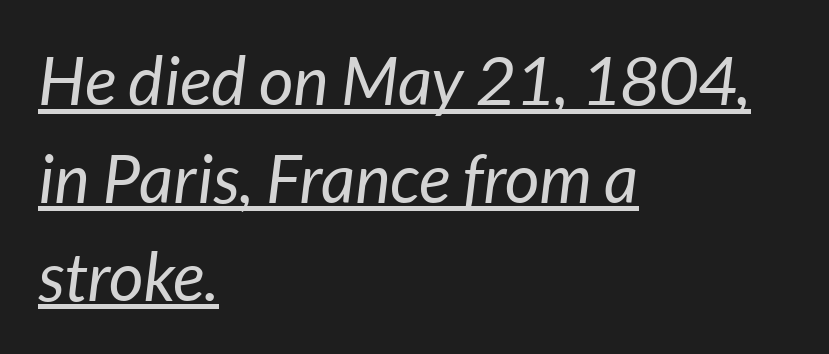
The image shows 67 px regular-weight type, italic (leaning right); set left-aligned, normal line spacing (1.46x), normal letter spacing, underlined; low stroke contrast and a medium x-height.
